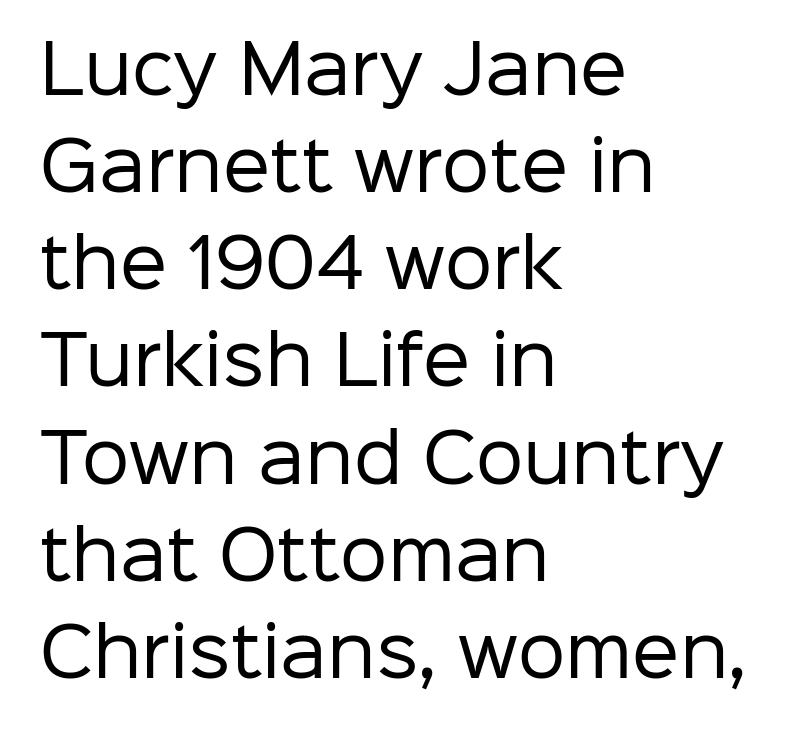
{"serif": "no", "italic": "no", "bold": "no", "weight": "regular", "width": "normal", "stroke_contrast": "low", "x_height": "medium", "monospaced": "no", "underline": "no", "align": "left", "line_spacing": "normal", "line_spacing_ratio": 1.45, "letter_spacing": "normal", "letter_spacing_em": 0.0, "glyph_px": 67}
